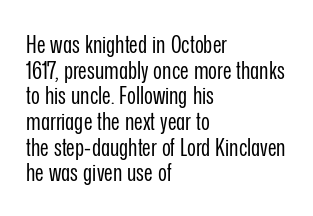
Q: Is the text bold? A: No.
Q: Is the text italic (slanted)? A: No, it is upright.
Q: Is the text underlined? A: No.
Q: How is the paragraph aligned? A: Left-aligned.
Q: Is the spacing between letters normal or unusually wide? A: Normal.
Q: Is the spacing between lines tight, normal or loose? A: Tight.
